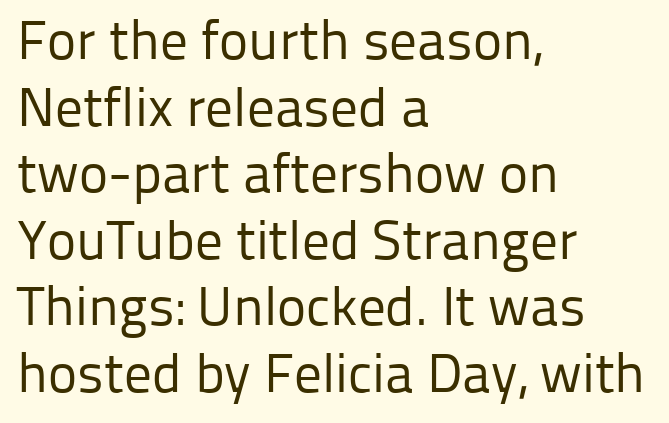
Q: Is the text bold? A: No.
Q: Is the text italic (slanted)? A: No, it is upright.
Q: Is the typeface a serif or a sans-serif typeface? A: Sans-serif.
Q: Is the text underlined? A: No.
Q: How is the paragraph aligned? A: Left-aligned.
Q: Is the spacing between letters normal or unusually wide? A: Normal.
Q: Width (condensed, normal, or wide)? A: Normal.
Q: Stroke contrast? A: Low.
Q: x-height? A: Medium.
Q: Monospaced? A: No.
